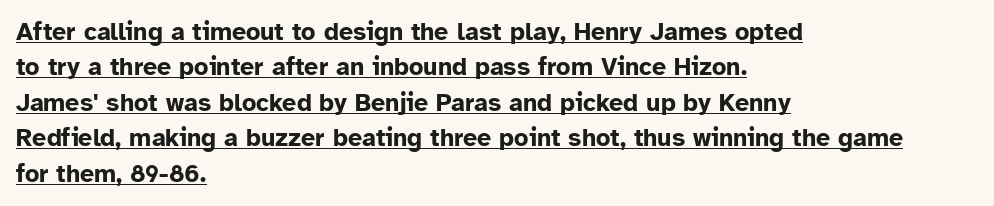
The image shows 25 px bold type, upright; set left-aligned, normal line spacing (1.42x), normal letter spacing, underlined.
